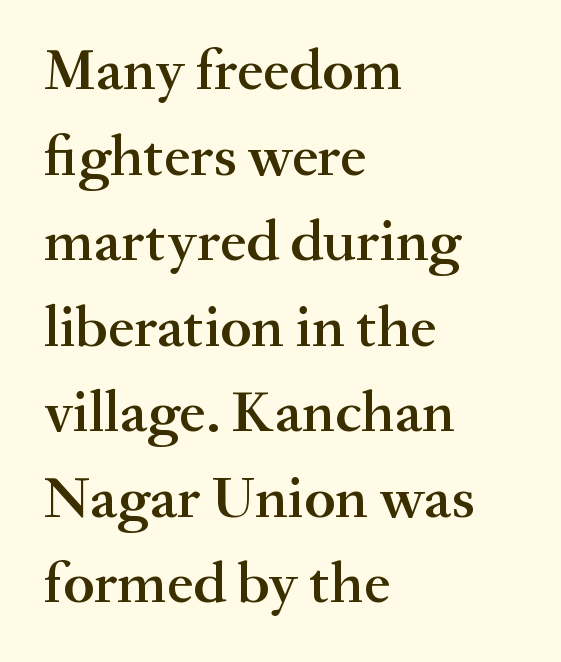
The image shows 59 px semibold serif type, upright; set left-aligned, normal line spacing (1.45x), normal letter spacing, not underlined; medium stroke contrast and a small x-height.
